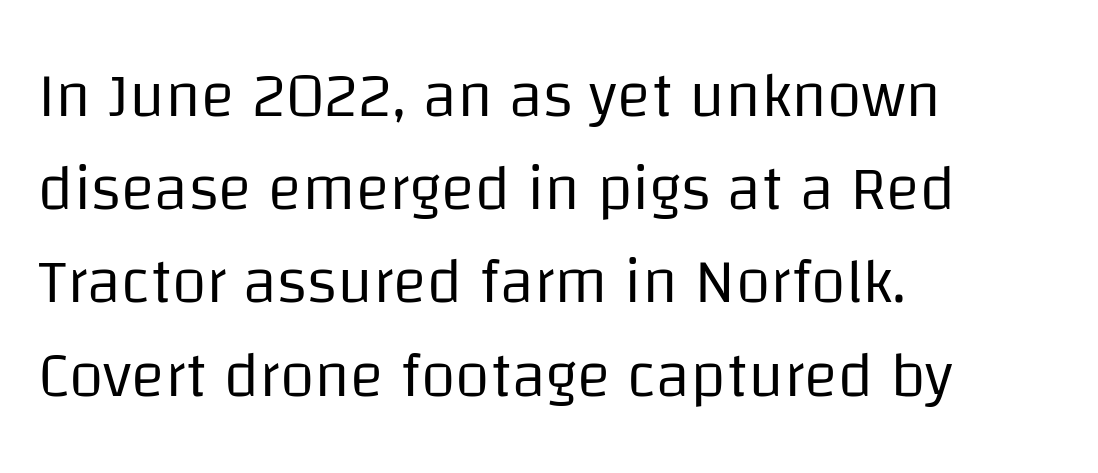
Q: Is the text bold? A: No.
Q: Is the text italic (slanted)? A: No, it is upright.
Q: Is the typeface a serif or a sans-serif typeface? A: Sans-serif.
Q: Is the text underlined? A: No.
Q: How is the paragraph aligned? A: Left-aligned.
Q: Is the spacing between letters normal or unusually wide? A: Normal.
Q: Is the spacing between lines tight, normal or loose? A: Normal.
Q: Width (condensed, normal, or wide)? A: Normal.
Q: Stroke contrast? A: Low.
Q: x-height? A: Large.
Q: Monospaced? A: No.
